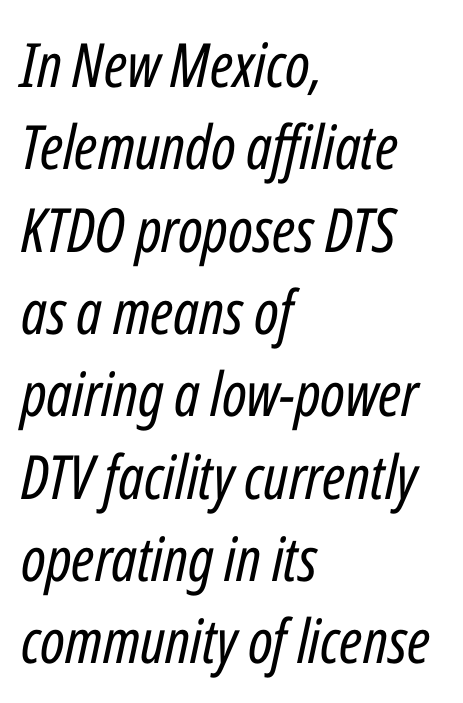
The image shows 61 px regular-weight, condensed type, italic (leaning right); set left-aligned, normal line spacing (1.35x), normal letter spacing, not underlined; low stroke contrast and a medium x-height.
